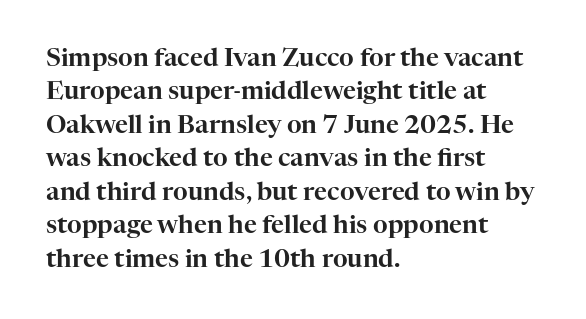
The image shows 25 px text type, upright; set left-aligned, normal line spacing (1.34x), normal letter spacing, not underlined.
